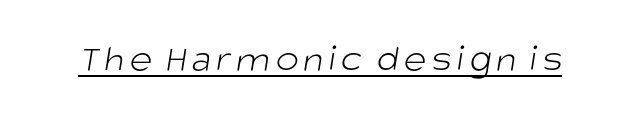
No extra ink here — the face is not bold. Proportional: the letters do not fall into vertical columns. The text was rendered using a sans face with plain stroke endings. Does a line run under the words? Yes, clearly.
